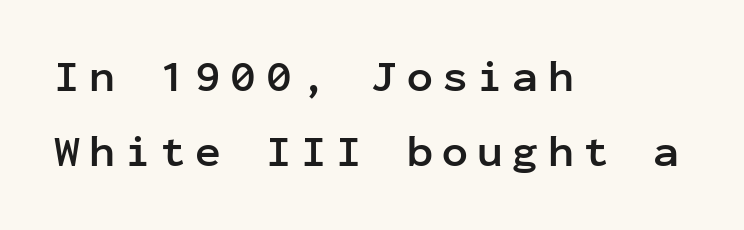
The image shows 43 px semibold sans-serif type, upright, monospaced; set left-aligned, line spacing 1.75x, unusually wide letter spacing (+0.22 em), not underlined; low stroke contrast and a medium x-height.
